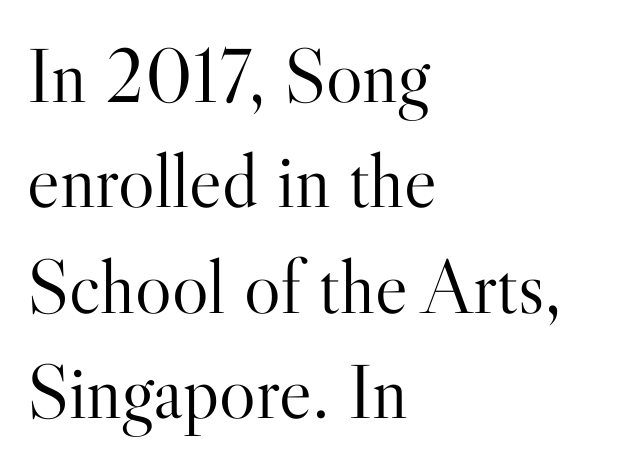
The image shows 77 px light serif type, upright; set left-aligned, normal line spacing (1.37x), normal letter spacing, not underlined; high stroke contrast and a small x-height.
